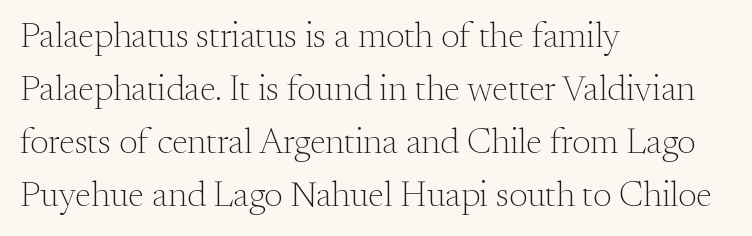
A bare baseline throughout the passage. The cut favours lightness, reaching ordinary text weight at its darkest. Each letter keeps its own natural width here, so spacing adapts to shape. The rendering shows small feet on the letterforms — a serif design. Ascenders rise straight up at ninety degrees.
